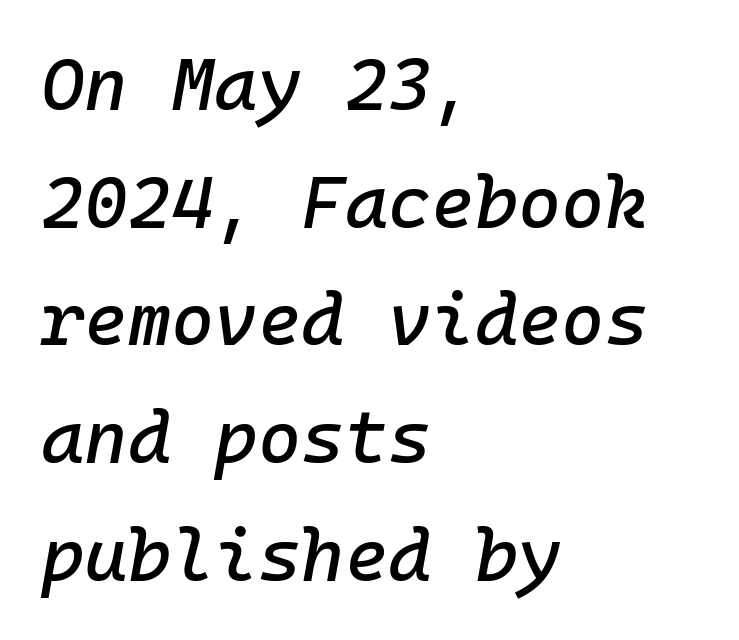
{"italic": "yes", "lean": "right", "slant_degrees": 10, "width": "normal", "stroke_contrast": "low", "x_height": "medium", "monospaced": "yes", "underline": "no", "align": "left", "line_spacing": "normal", "line_spacing_ratio": 1.59, "letter_spacing": "normal", "letter_spacing_em": 0.0, "glyph_px": 74}
